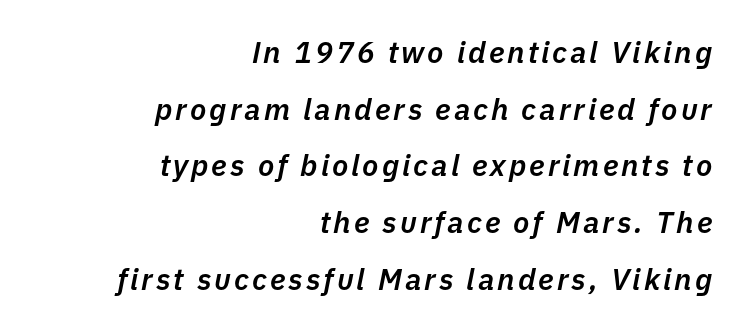
The image shows 30 px semibold type, italic (leaning right); set right-aligned, line spacing 1.89x, not underlined; low stroke contrast and a medium x-height.
